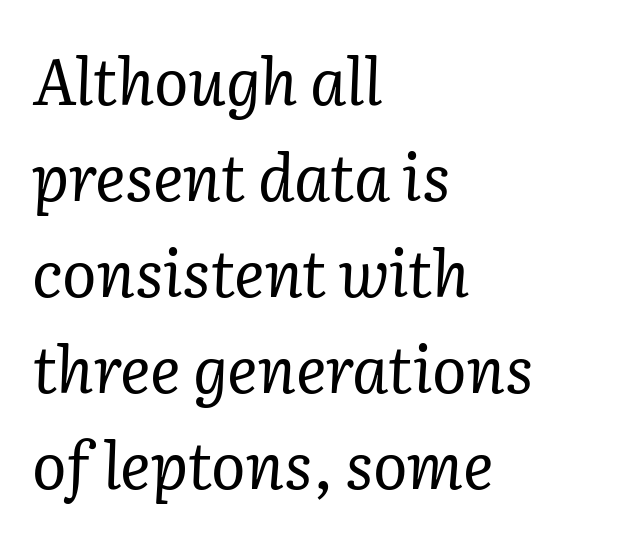
Classification — serif. The cut favours lightness, reaching ordinary text weight at its darkest. Every character sits at an angle, as italics do. Horizontal bands of white between lines are of average thickness.
